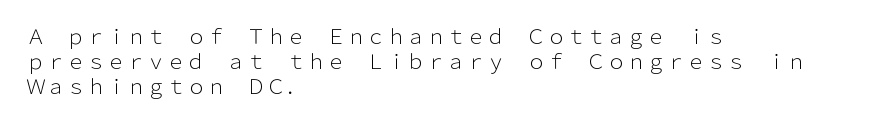
The image shows 20 px text type, upright; set left-aligned, normal line spacing (1.26x), normal letter spacing, not underlined.
